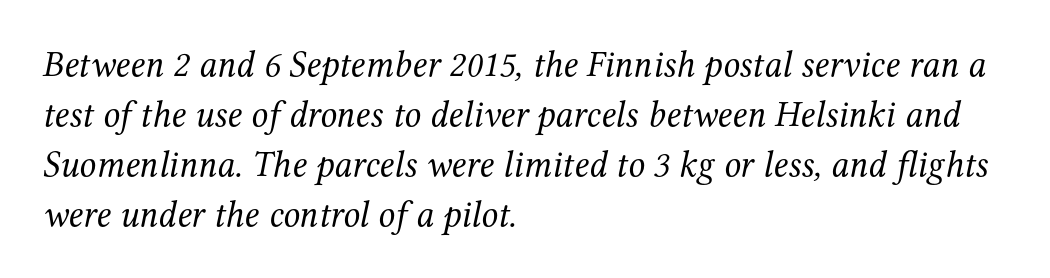
{"serif": "yes", "italic": "yes", "lean": "right", "slant_degrees": 12, "bold": "no", "weight": "regular", "width": "normal", "stroke_contrast": "medium", "x_height": "medium", "monospaced": "no", "underline": "no", "align": "left", "line_spacing": "normal", "line_spacing_ratio": 1.35, "letter_spacing": "normal", "letter_spacing_em": 0.0, "glyph_px": 37}
